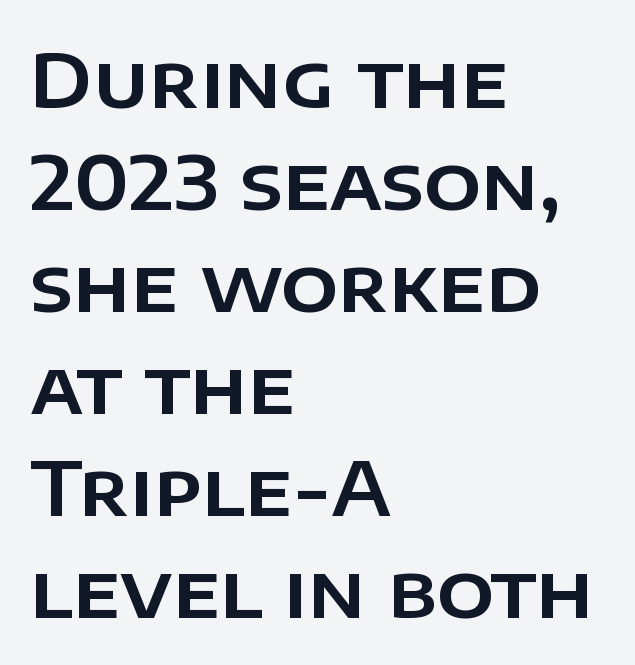
Q: Is the text italic (slanted)? A: No, it is upright.
Q: Is the typeface a serif or a sans-serif typeface? A: Sans-serif.
Q: Is the text underlined? A: No.
Q: How is the paragraph aligned? A: Left-aligned.
Q: Is the spacing between letters normal or unusually wide? A: Normal.
Q: Is the spacing between lines tight, normal or loose? A: Normal.
Q: Width (condensed, normal, or wide)? A: Normal.
Q: Stroke contrast? A: Low.
Q: x-height? A: Large.
Q: Monospaced? A: No.
